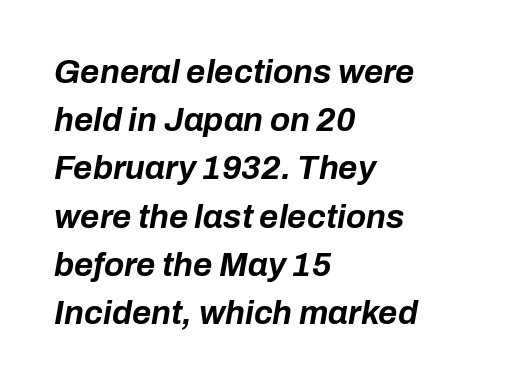
Q: Is the text bold? A: Yes.
Q: Is the text italic (slanted)? A: Yes, it leans right by about 10 degrees.
Q: Is the text underlined? A: No.
Q: How is the paragraph aligned? A: Left-aligned.
Q: Is the spacing between letters normal or unusually wide? A: Normal.
Q: Is the spacing between lines tight, normal or loose? A: Normal.
Q: Width (condensed, normal, or wide)? A: Normal.
Q: Stroke contrast? A: Low.
Q: x-height? A: Medium.
Q: Monospaced? A: No.
